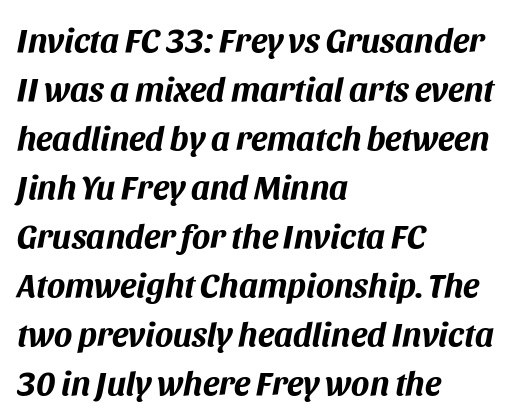
Q: Is the text bold? A: Yes.
Q: Is the text italic (slanted)? A: Yes, it leans right by about 11 degrees.
Q: Is the text underlined? A: No.
Q: How is the paragraph aligned? A: Left-aligned.
Q: Is the spacing between letters normal or unusually wide? A: Normal.
Q: Is the spacing between lines tight, normal or loose? A: Normal.
Q: Width (condensed, normal, or wide)? A: Normal.
Q: Stroke contrast? A: Medium.
Q: x-height? A: Large.
Q: Monospaced? A: No.
